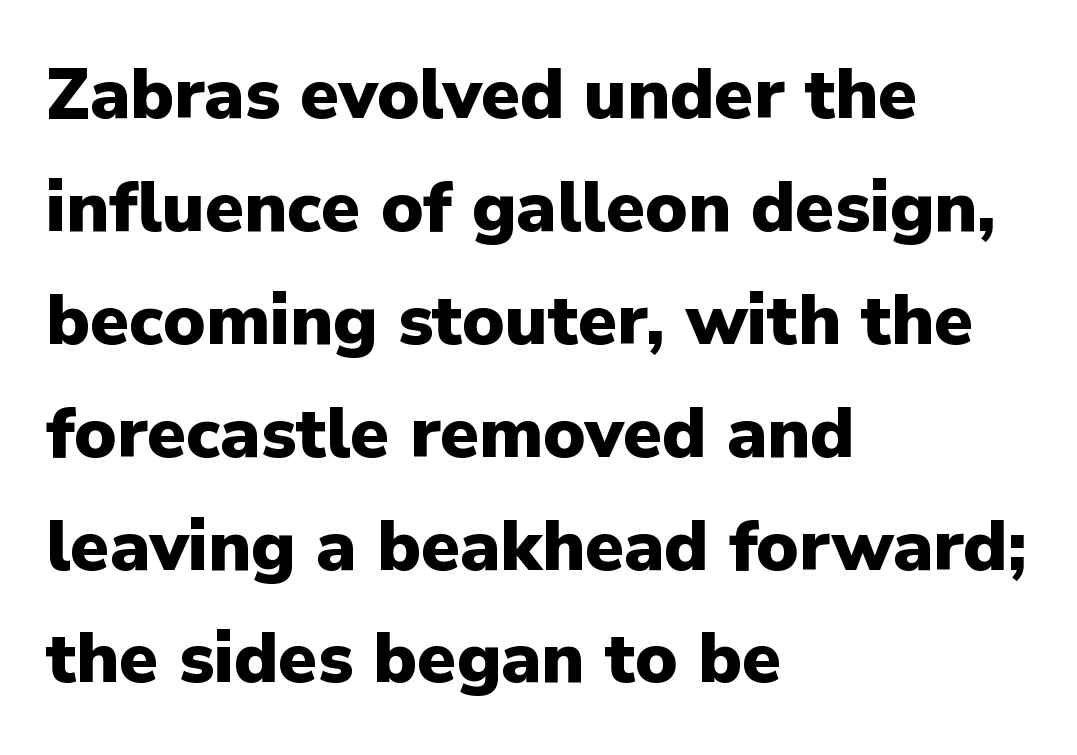
{"serif": "no", "italic": "no", "bold": "yes", "weight": "heavy", "width": "normal", "stroke_contrast": "low", "x_height": "medium", "monospaced": "no", "underline": "no", "align": "left", "line_spacing": "normal", "line_spacing_ratio": 1.59, "letter_spacing": "normal", "letter_spacing_em": 0.0, "glyph_px": 71}
